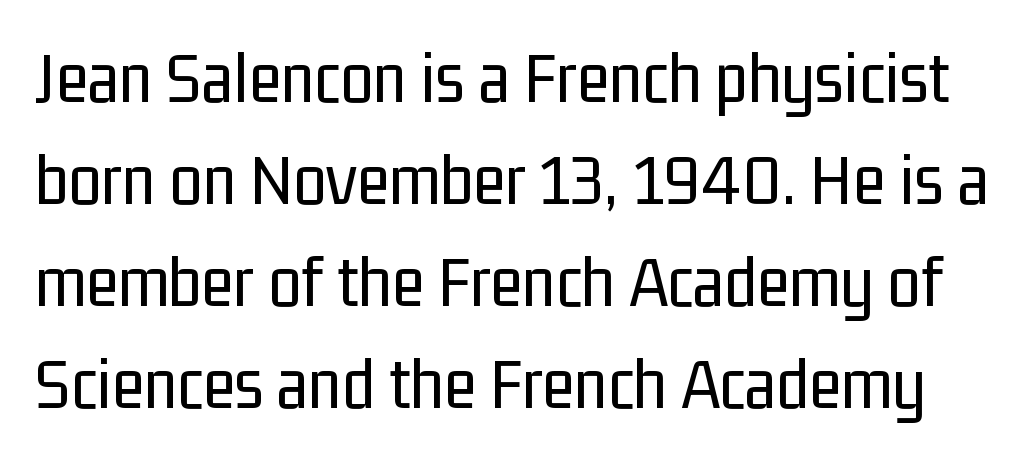
Q: Is the text bold? A: No.
Q: Is the text italic (slanted)? A: No, it is upright.
Q: Is the typeface a serif or a sans-serif typeface? A: Sans-serif.
Q: Is the text underlined? A: No.
Q: Is the spacing between letters normal or unusually wide? A: Normal.
Q: Is the spacing between lines tight, normal or loose? A: Normal.
Q: Width (condensed, normal, or wide)? A: Condensed.
Q: Stroke contrast? A: Low.
Q: x-height? A: Medium.
Q: Monospaced? A: No.
